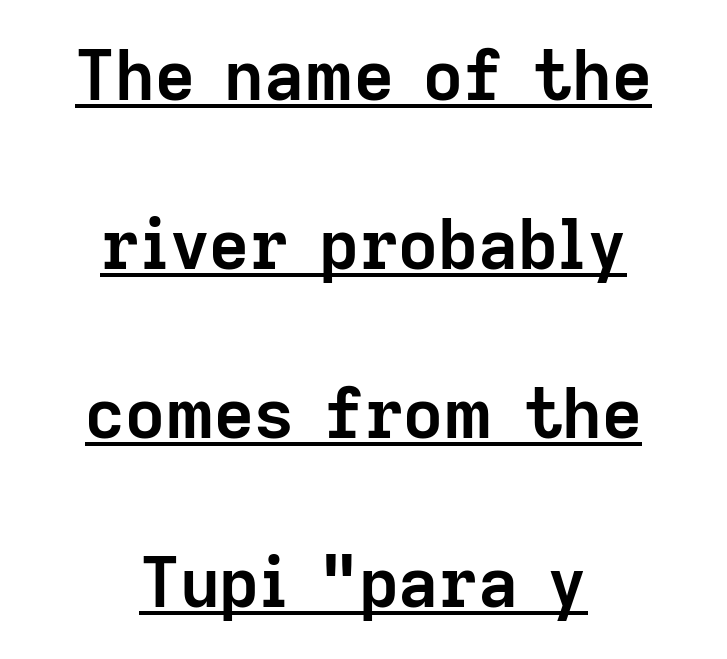
{"serif": "no", "italic": "no", "bold": "yes", "weight": "semibold", "width": "normal", "stroke_contrast": "low", "x_height": "medium", "monospaced": "no", "underline": "yes", "align": "center", "line_spacing": "loose", "line_spacing_ratio": 2.45, "letter_spacing": "normal", "letter_spacing_em": 0.0, "glyph_px": 69}
